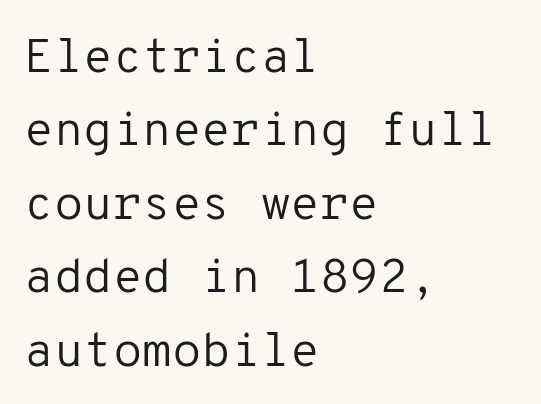
Q: Is the text bold? A: No.
Q: Is the text italic (slanted)? A: No, it is upright.
Q: Is the typeface a serif or a sans-serif typeface? A: Sans-serif.
Q: Is the text underlined? A: No.
Q: How is the paragraph aligned? A: Left-aligned.
Q: Is the spacing between letters normal or unusually wide? A: Normal.
Q: Is the spacing between lines tight, normal or loose? A: Normal.
Q: Width (condensed, normal, or wide)? A: Normal.
Q: Stroke contrast? A: Low.
Q: x-height? A: Medium.
Q: Monospaced? A: Yes.
